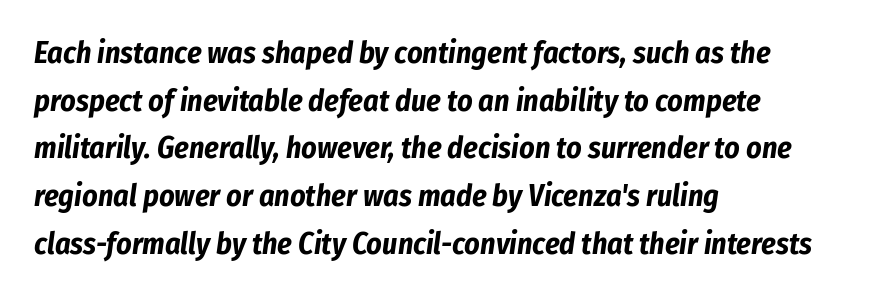
The image shows 30 px bold, condensed type, italic (leaning right); set left-aligned, normal line spacing (1.59x), normal letter spacing, not underlined; low stroke contrast and a medium x-height.
